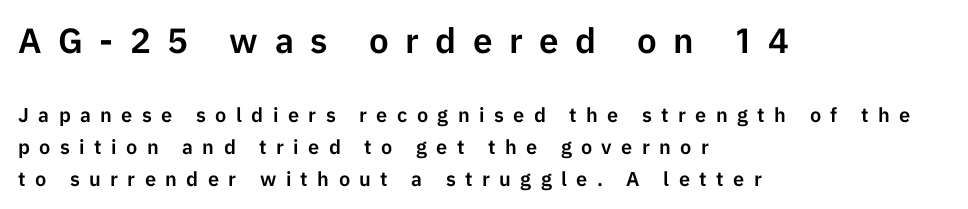
{"serif": "no", "italic": "no", "width": "normal", "stroke_contrast": "low", "x_height": "medium", "monospaced": "no", "underline": "no", "align": "left", "line_spacing": "normal", "line_spacing_ratio": 1.6, "letter_spacing": "wide", "letter_spacing_em": 0.47, "larger_block": "first", "size_ratio": 1.75, "glyph_px": 35}
